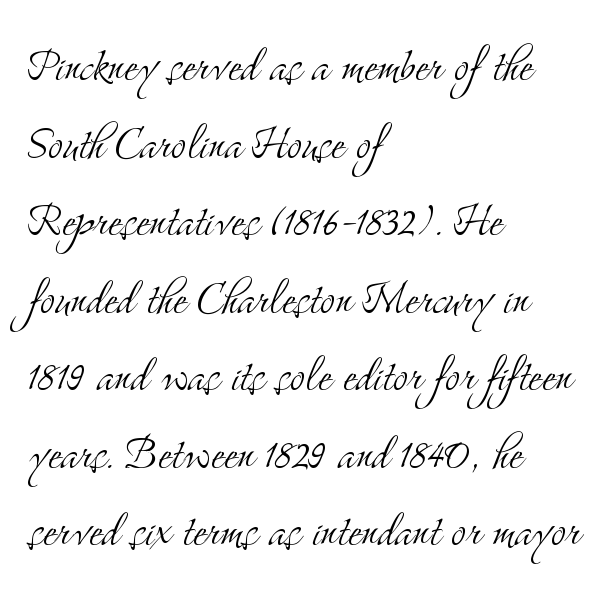
Only glyphs here, with clear space below each row. Here the glyphs are tracked normally, forming tight word shapes. A serif font was chosen for this passage. Note the varied advance widths — an 'i' is clearly narrower than an 'm'. How would I describe the line gaps? Plain and ordinary.
